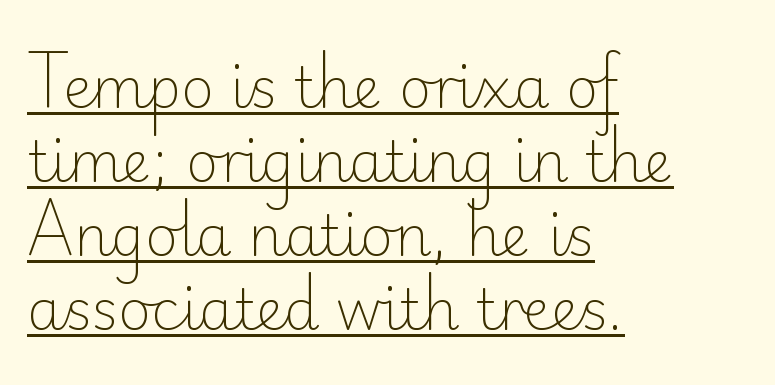
This sample uses a sans-serif face. Stems here are at most as thick as an everyday book face. The lines are quadded left. You could call the tracking neutral — neither tight nor loose. A normal amount of white space separates one row of letters from the next. Quick note: underline on.
